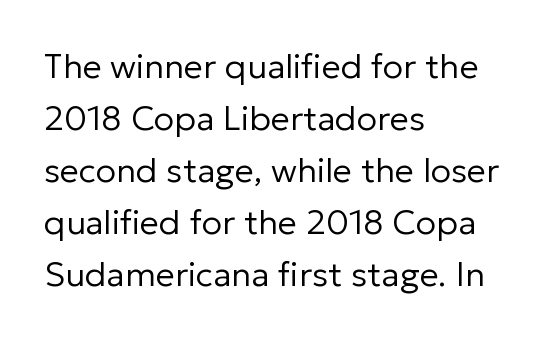
Q: Is the text bold? A: No.
Q: Is the text italic (slanted)? A: No, it is upright.
Q: Is the typeface a serif or a sans-serif typeface? A: Sans-serif.
Q: Is the text underlined? A: No.
Q: How is the paragraph aligned? A: Left-aligned.
Q: Is the spacing between letters normal or unusually wide? A: Normal.
Q: Is the spacing between lines tight, normal or loose? A: Normal.
Q: Width (condensed, normal, or wide)? A: Normal.
Q: Stroke contrast? A: Low.
Q: x-height? A: Medium.
Q: Monospaced? A: No.
